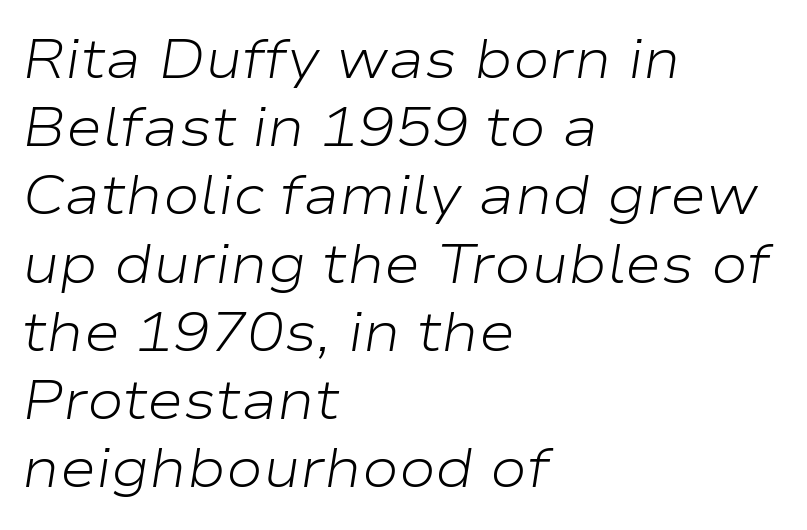
Q: Is the text bold? A: No.
Q: Is the text italic (slanted)? A: Yes, it leans right by about 9 degrees.
Q: Is the text underlined? A: No.
Q: How is the paragraph aligned? A: Left-aligned.
Q: Is the spacing between letters normal or unusually wide? A: Normal.
Q: Width (condensed, normal, or wide)? A: Wide.
Q: Stroke contrast? A: Low.
Q: x-height? A: Medium.
Q: Monospaced? A: No.
